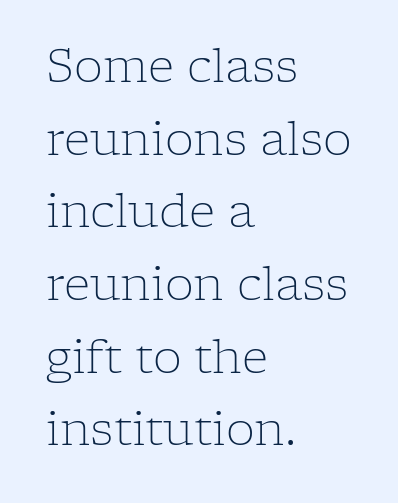
{"serif": "yes", "italic": "no", "bold": "no", "weight": "light", "width": "normal", "stroke_contrast": "low", "x_height": "medium", "monospaced": "no", "underline": "no", "align": "left", "line_spacing": "normal", "line_spacing_ratio": 1.58, "letter_spacing": "normal", "letter_spacing_em": 0.0, "glyph_px": 46}
